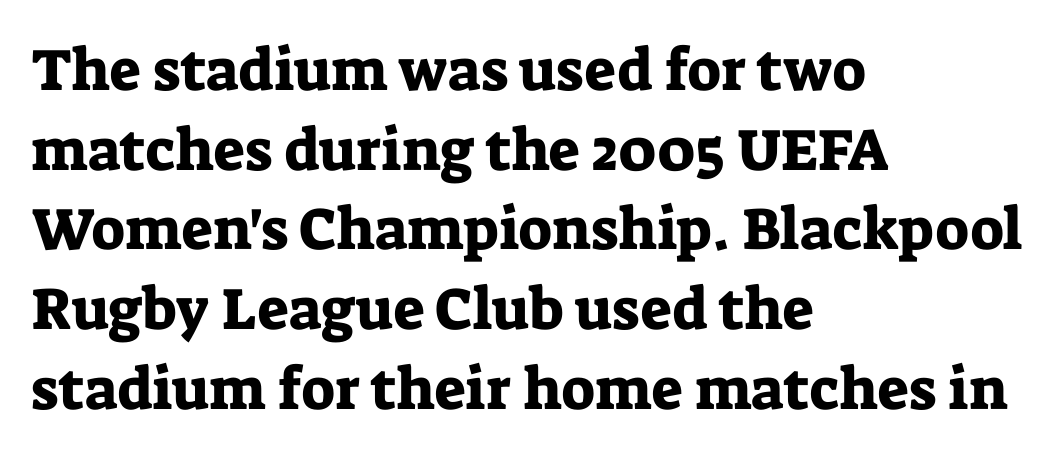
This sample uses a serif face. Regarding leading, the lines here are spaced in the standard way. The typography opts for an upright posture over an oblique one. You could call the tracking neutral — neither tight nor loose. Here the designer chose a conventional face with non-uniform glyph widths. Every row of glyphs begins at an identical x-position on the left.
